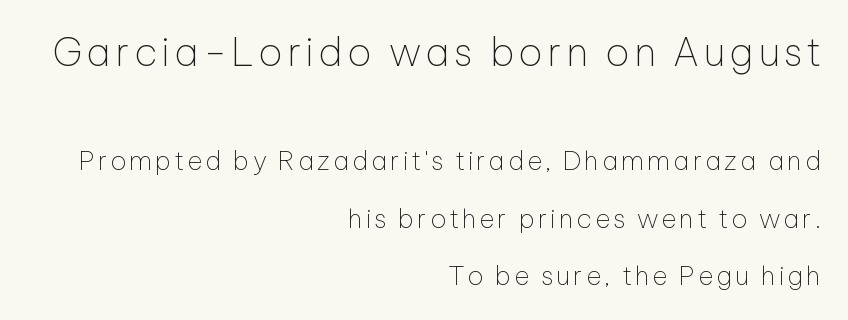
Q: Is the text bold? A: No.
Q: Is the text italic (slanted)? A: No, it is upright.
Q: Is the typeface a serif or a sans-serif typeface? A: Sans-serif.
Q: Is the text underlined? A: No.
Q: How is the paragraph aligned? A: Right-aligned.
Q: Is the spacing between lines tight, normal or loose? A: Loose.
Q: Which block of text is set in a larger size, the first (top) or the second (bottom)? A: The first (top) one.
Q: Width (condensed, normal, or wide)? A: Normal.
Q: Stroke contrast? A: Low.
Q: x-height? A: Medium.
Q: Monospaced? A: No.
